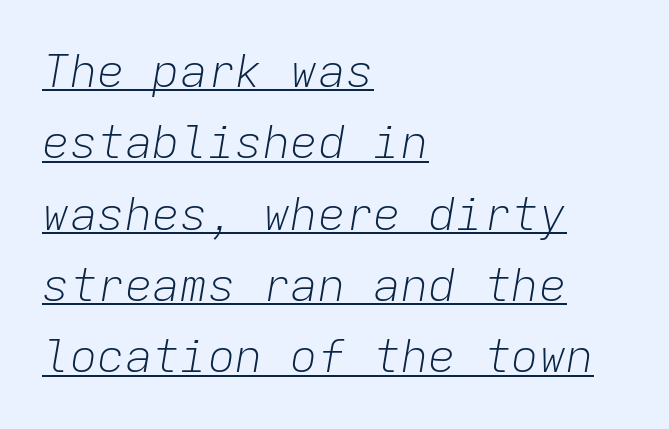
Q: Is the text bold? A: No.
Q: Is the text italic (slanted)? A: Yes, it leans right by about 9 degrees.
Q: Is the text underlined? A: Yes.
Q: How is the paragraph aligned? A: Left-aligned.
Q: Is the spacing between letters normal or unusually wide? A: Normal.
Q: Is the spacing between lines tight, normal or loose? A: Normal.
Q: Width (condensed, normal, or wide)? A: Normal.
Q: Stroke contrast? A: Low.
Q: x-height? A: Medium.
Q: Monospaced? A: Yes.
